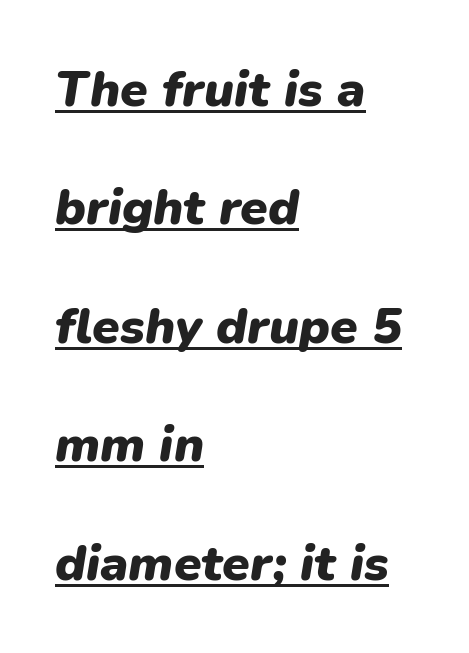
The image shows 50 px heavy type, italic (leaning right); set left-aligned, loose line spacing (2.37x), normal letter spacing, underlined; low stroke contrast and a medium x-height.
